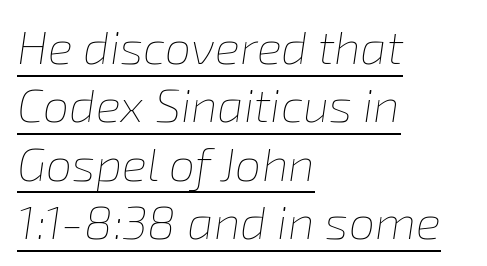
Q: Is the text bold? A: No.
Q: Is the text italic (slanted)? A: Yes, it leans right by about 8 degrees.
Q: Is the text underlined? A: Yes.
Q: How is the paragraph aligned? A: Left-aligned.
Q: Is the spacing between letters normal or unusually wide? A: Normal.
Q: Width (condensed, normal, or wide)? A: Normal.
Q: Stroke contrast? A: Low.
Q: x-height? A: Medium.
Q: Monospaced? A: No.
